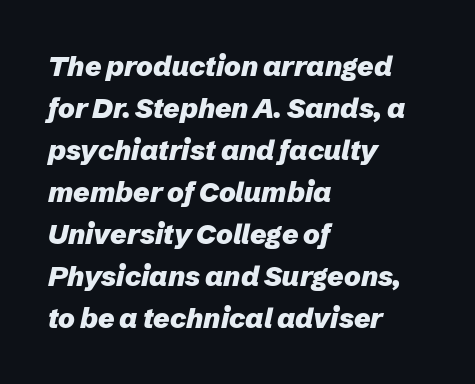
Q: Is the text bold? A: Yes.
Q: Is the text italic (slanted)? A: Yes, it leans right by about 12 degrees.
Q: Is the text underlined? A: No.
Q: How is the paragraph aligned? A: Left-aligned.
Q: Is the spacing between letters normal or unusually wide? A: Normal.
Q: Is the spacing between lines tight, normal or loose? A: Normal.
Q: Width (condensed, normal, or wide)? A: Normal.
Q: Stroke contrast? A: Low.
Q: x-height? A: Medium.
Q: Monospaced? A: No.
